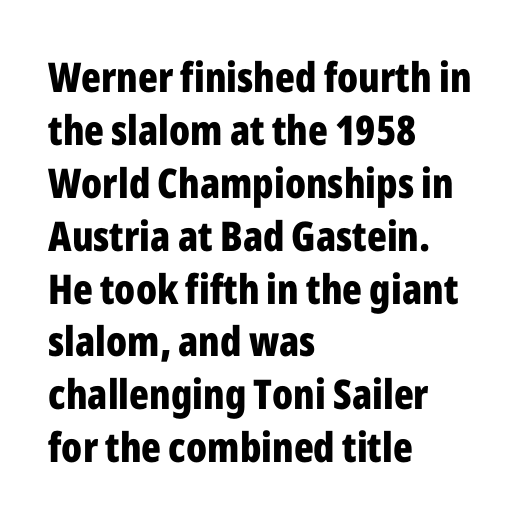
The image shows 41 px bold, condensed sans-serif type, upright; set left-aligned, normal line spacing (1.29x), normal letter spacing, not underlined; low stroke contrast and a medium x-height.
